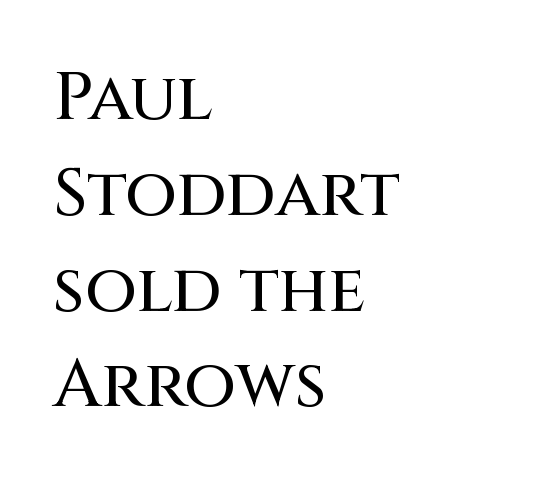
The image shows 67 px sans-serif type, upright; set left-aligned, normal line spacing (1.43x), normal letter spacing, not underlined; medium stroke contrast and a large x-height.
